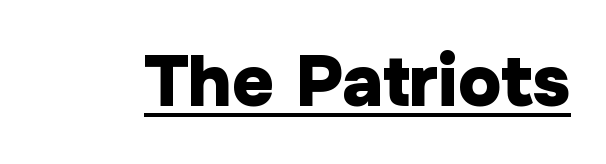
{"serif": "no", "italic": "no", "bold": "yes", "weight": "heavy", "width": "normal", "stroke_contrast": "low", "x_height": "medium", "monospaced": "no", "underline": "yes", "letter_spacing": "normal", "letter_spacing_em": 0.0, "glyph_px": 72}
